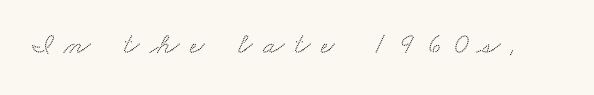
The image shows 30 px wide serif type; set unusually wide letter spacing (+0.36 em), not underlined; medium stroke contrast and a small x-height.
